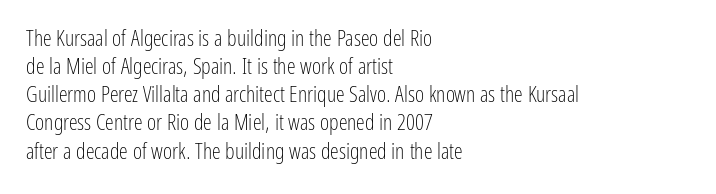
Normally led — the rows are evenly, conventionally spaced. Underlining? Definitely not there. The axis of the letterforms is exactly vertical. The passage is arranged the way most books set body copy — flush left. Default kerning and tracking; the words read as compact shapes.
